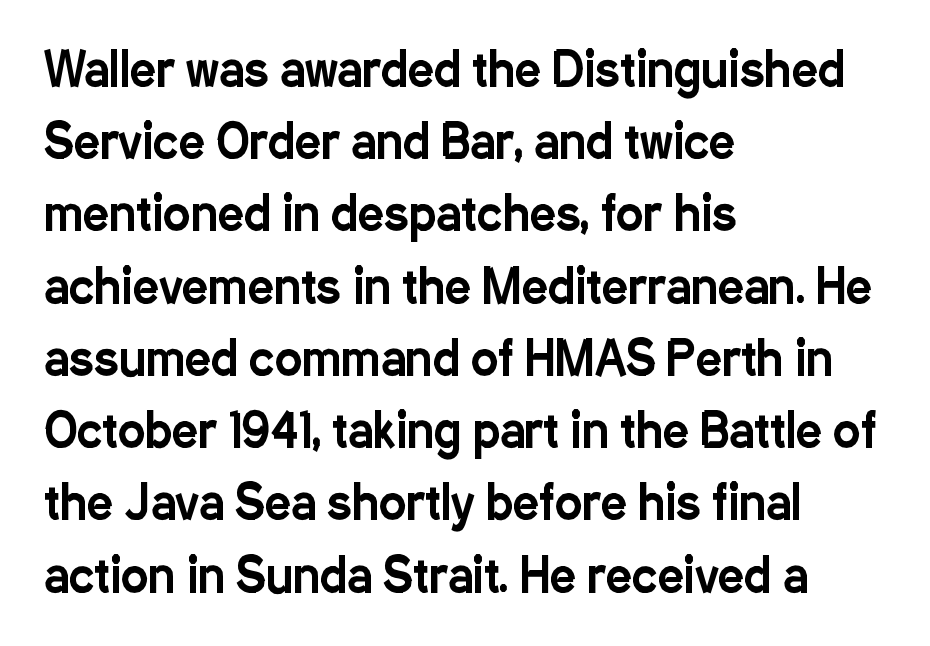
{"serif": "no", "italic": "no", "width": "condensed", "stroke_contrast": "low", "x_height": "medium", "monospaced": "no", "underline": "no", "align": "left", "line_spacing": "normal", "line_spacing_ratio": 1.57, "letter_spacing": "normal", "letter_spacing_em": 0.0, "glyph_px": 46}
